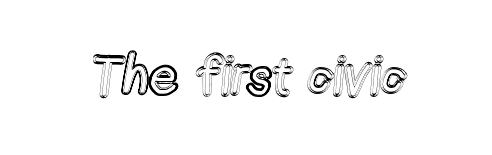
{"width": "condensed", "x_height": "medium", "monospaced": "no", "underline": "no", "letter_spacing": "normal", "letter_spacing_em": 0.0, "glyph_px": 52}
